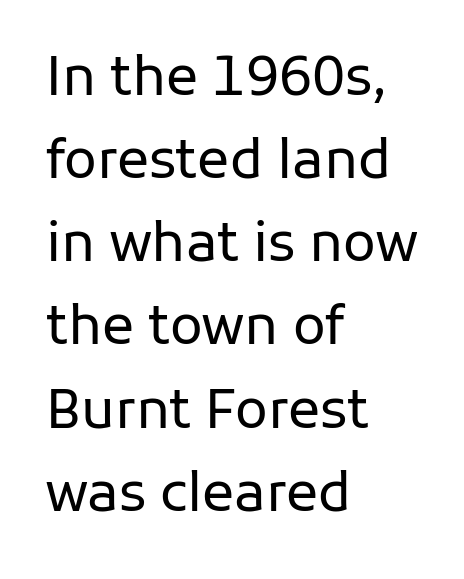
The image shows 54 px regular-weight sans-serif type, upright; set left-aligned, normal line spacing (1.54x), normal letter spacing, not underlined; low stroke contrast and a medium x-height.
